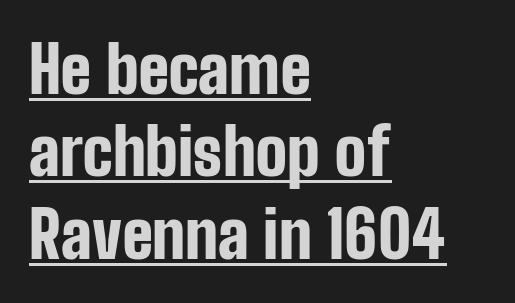
The image shows 66 px bold, condensed sans-serif type, upright; set left-aligned, normal line spacing (1.25x), normal letter spacing, underlined; low stroke contrast and a medium x-height.
